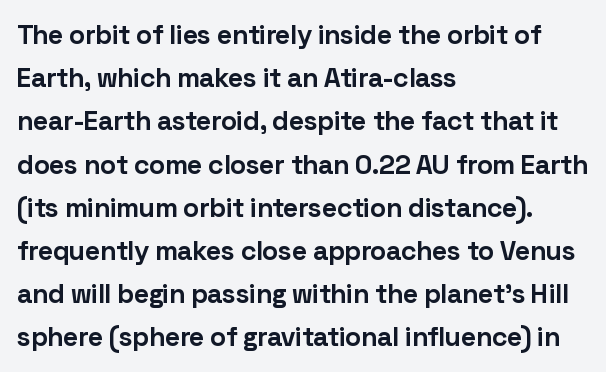
The image shows 27 px bold type, upright; set left-aligned, normal line spacing (1.6x), normal letter spacing, not underlined.
